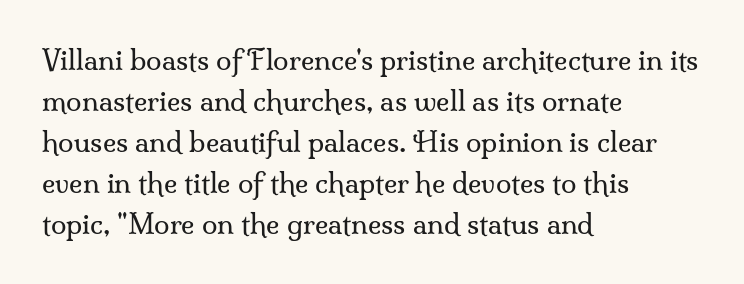
Leading matches the norm, producing a regular column. The foot of each line stays bare and open. Notice how the passage keeps a crisp vertical edge on the left only. Type style note: has serifs. Is this a fixed-width face? No — the glyphs have proportional, varying widths.
